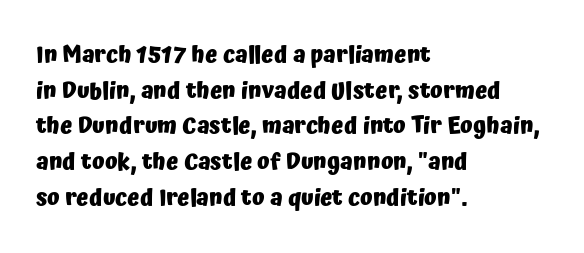
Is the block centered? No — it sits flush against the left margin. A full-strength bold gives these letters their thick strokes. The zone under the glyphs is completely vacant. This sample uses an upright cut, with every glyph sitting square on the baseline. The passage shown has conventional tracking throughout. The line-height multiplier appears to be the usual default.
